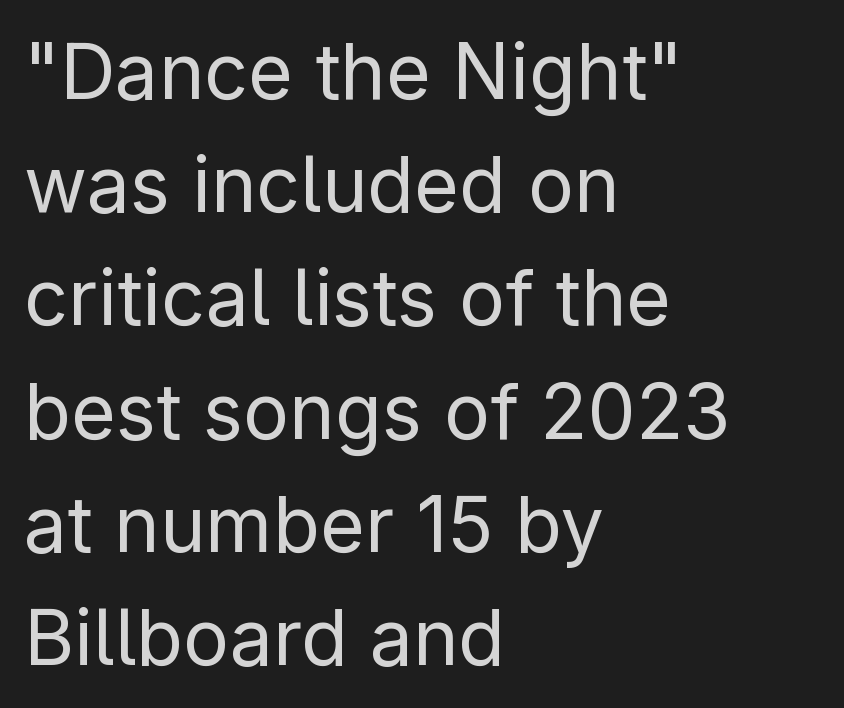
Whoever set this chose a conventional vertical rhythm. Just letters on the line, the space beneath them empty. This rendering uses left alignment, leaving the right contour irregular. Vertical strokes here are truly vertical.
